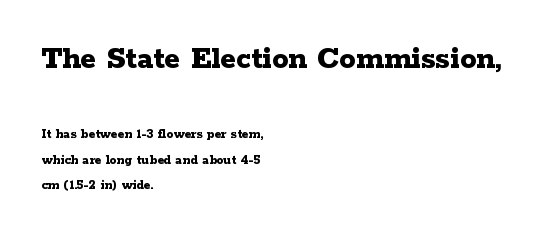
{"serif": "yes", "italic": "no", "bold": "yes", "weight": "bold", "width": "wide", "stroke_contrast": "low", "x_height": "medium", "monospaced": "no", "underline": "no", "align": "left", "line_spacing_ratio": 1.79, "letter_spacing": "normal", "letter_spacing_em": 0.0, "larger_block": "first", "size_ratio": 2.36, "glyph_px": 33}
